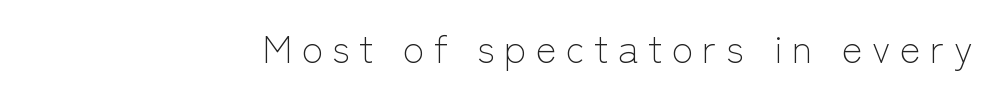
The image shows 39 px light sans-serif type, upright; set right-aligned, unusually wide letter spacing (+0.24 em), not underlined; low stroke contrast and a medium x-height.
